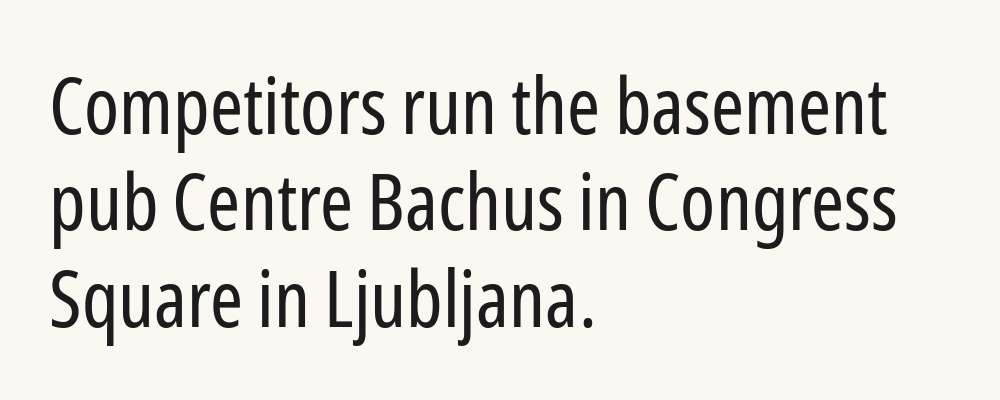
You could not count columns in this text — the font is proportionally spaced. A typesetter would mark this as roman, not italic. No letter is thick-stroked: the sample isn't bold. Descenders are the only things crossing below the line.
